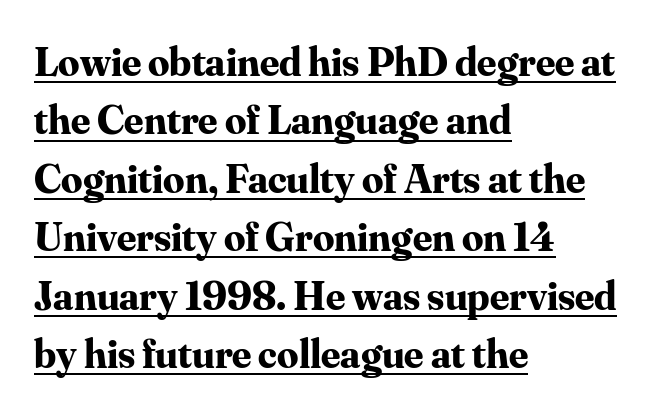
Q: Is the text bold? A: Yes.
Q: Is the text italic (slanted)? A: No, it is upright.
Q: Is the typeface a serif or a sans-serif typeface? A: Serif.
Q: Is the text underlined? A: Yes.
Q: How is the paragraph aligned? A: Left-aligned.
Q: Is the spacing between letters normal or unusually wide? A: Normal.
Q: Is the spacing between lines tight, normal or loose? A: Normal.
Q: Width (condensed, normal, or wide)? A: Normal.
Q: Stroke contrast? A: Medium.
Q: x-height? A: Small.
Q: Monospaced? A: No.
